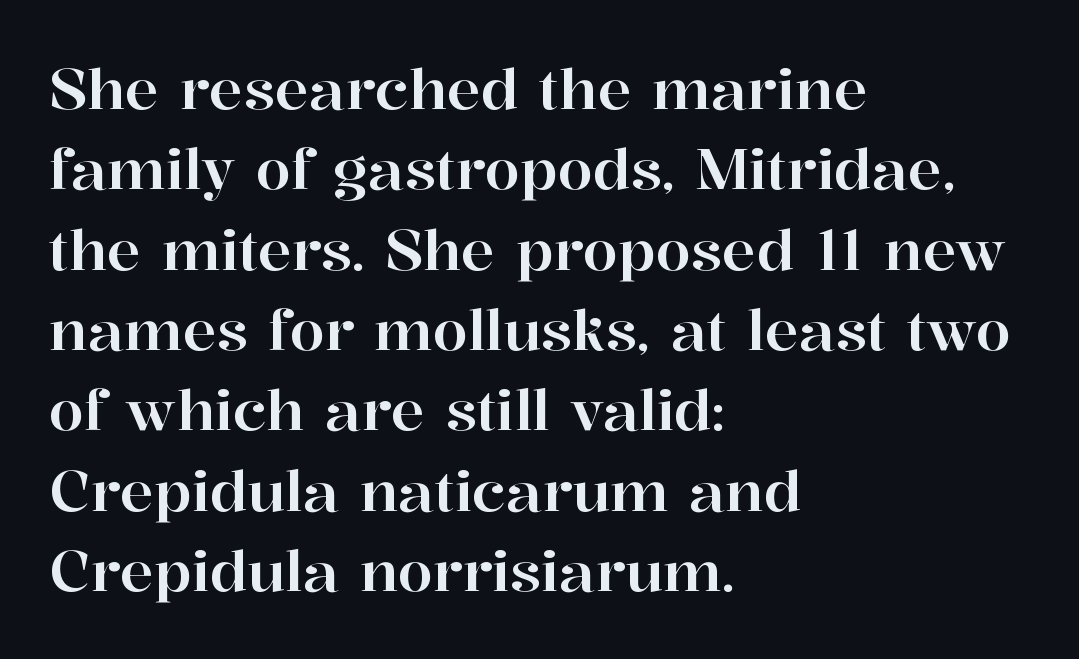
{"serif": "yes", "italic": "no", "width": "normal", "stroke_contrast": "high", "x_height": "medium", "monospaced": "no", "underline": "no", "align": "left", "line_spacing": "normal", "line_spacing_ratio": 1.41, "letter_spacing": "normal", "letter_spacing_em": 0.0, "glyph_px": 57}
